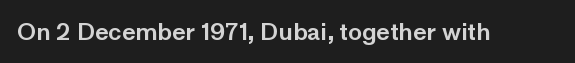
The image shows 23 px text type, upright; set normal letter spacing, not underlined.
